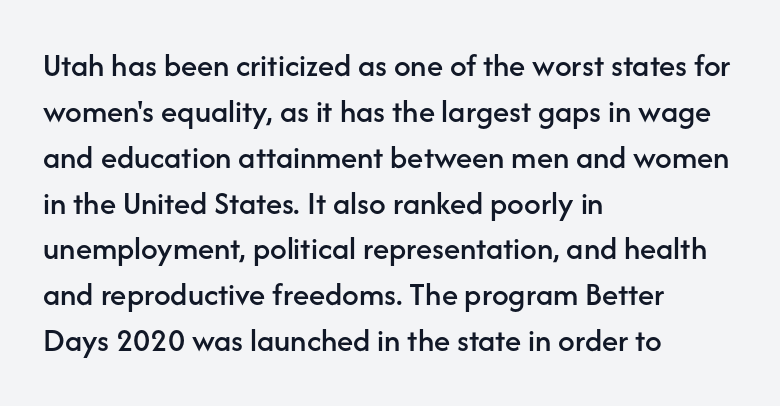
The image shows 33 px sans-serif type, upright; set left-aligned, normal line spacing (1.39x), normal letter spacing, not underlined; low stroke contrast and a medium x-height.
